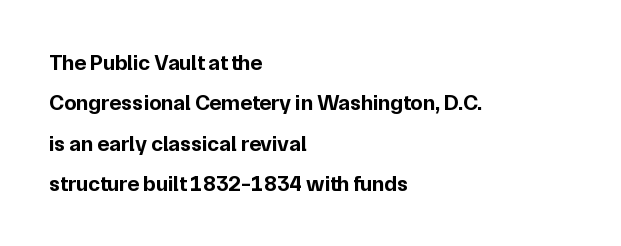
{"italic": "no", "bold": "yes", "underline": "no", "align": "left", "line_spacing_ratio": 1.83, "letter_spacing": "normal", "letter_spacing_em": 0.0, "glyph_px": 22}
